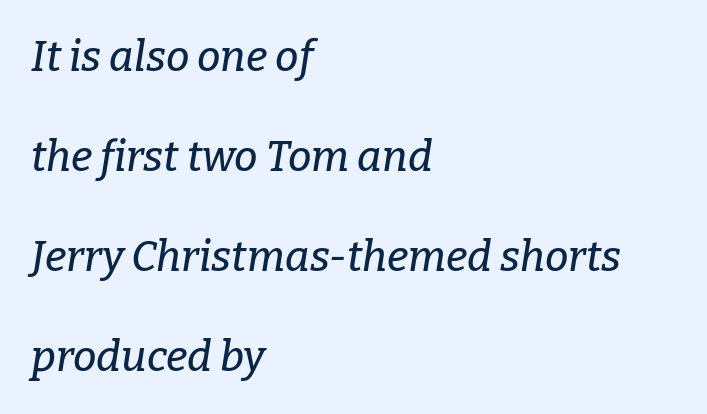
Q: Is the text italic (slanted)? A: Yes, it leans right by about 9 degrees.
Q: Is the typeface a serif or a sans-serif typeface? A: Serif.
Q: Is the text underlined? A: No.
Q: How is the paragraph aligned? A: Left-aligned.
Q: Is the spacing between letters normal or unusually wide? A: Normal.
Q: Is the spacing between lines tight, normal or loose? A: Loose.
Q: Width (condensed, normal, or wide)? A: Normal.
Q: Stroke contrast? A: Low.
Q: x-height? A: Medium.
Q: Monospaced? A: No.
